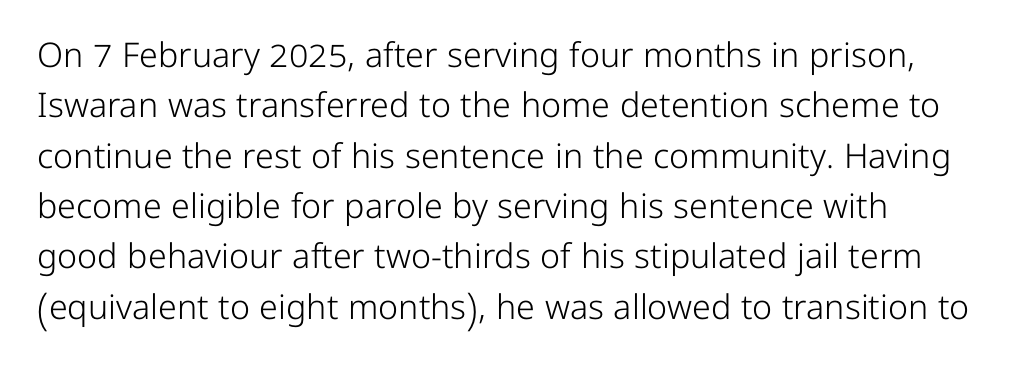
Looks like regular typesetting: each glyph gets only the width it needs. Leading: standard. Descenders are the only things crossing below the line. Here the glyphs are tracked normally, forming tight word shapes.
